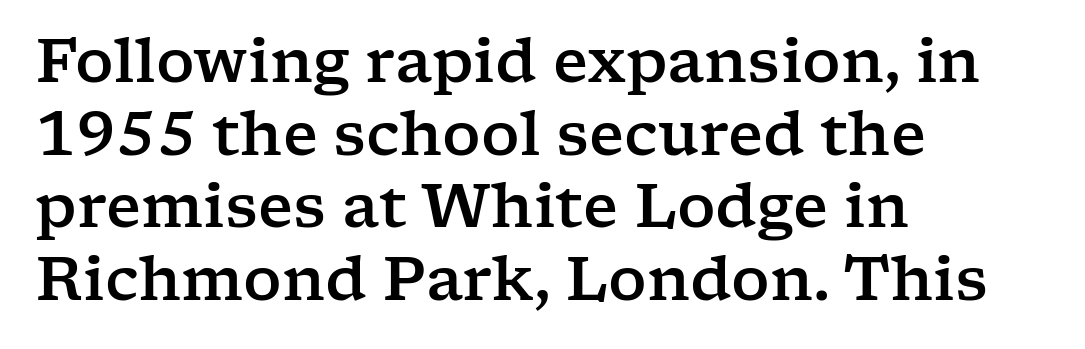
Q: Is the text italic (slanted)? A: No, it is upright.
Q: Is the typeface a serif or a sans-serif typeface? A: Serif.
Q: Is the text underlined? A: No.
Q: How is the paragraph aligned? A: Left-aligned.
Q: Is the spacing between letters normal or unusually wide? A: Normal.
Q: Width (condensed, normal, or wide)? A: Wide.
Q: Stroke contrast? A: Low.
Q: x-height? A: Medium.
Q: Monospaced? A: No.
